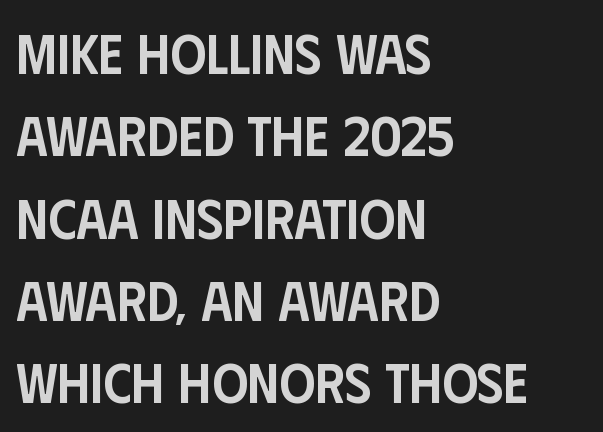
If you measured baseline to baseline, you'd find a middling distance. Visually the block forms a straight wall on the left and a jagged coastline on the right. The glyphs are unaccompanied by any horizontal stroke below them. Glyph-to-glyph distance matches everyday printed text. The face used here is a semibold: visibly heavier than regular, lighter than bold.
